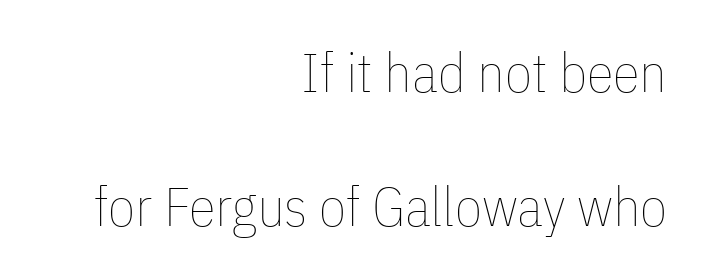
The image shows 55 px thin, condensed type, upright; set right-aligned, loose line spacing (2.44x), normal letter spacing, not underlined; low stroke contrast and a medium x-height.
